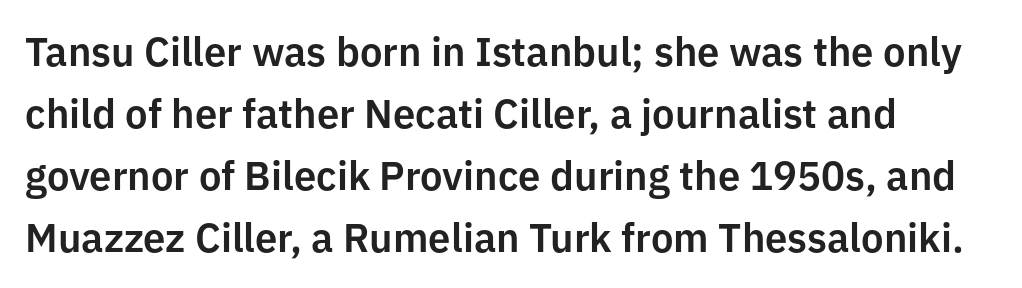
{"serif": "no", "italic": "no", "width": "normal", "stroke_contrast": "low", "x_height": "medium", "monospaced": "no", "underline": "no", "align": "left", "line_spacing": "normal", "line_spacing_ratio": 1.55, "letter_spacing": "normal", "letter_spacing_em": 0.0, "glyph_px": 40}
